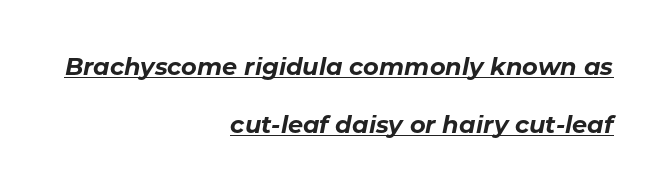
The image shows 24 px bold type, italic (leaning right); set right-aligned, loose line spacing (2.42x), normal letter spacing, underlined.
